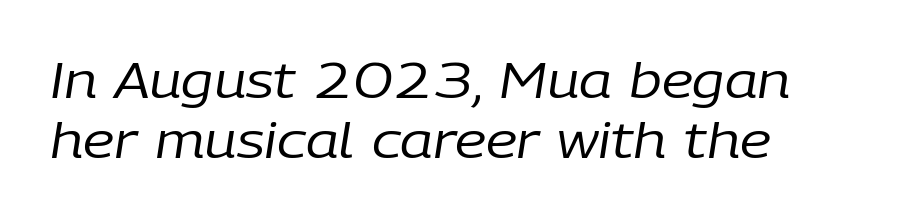
The image shows 49 px regular-weight type, italic (leaning right); set left-aligned, line spacing 1.22x, normal letter spacing, not underlined; low stroke contrast and a medium x-height.
